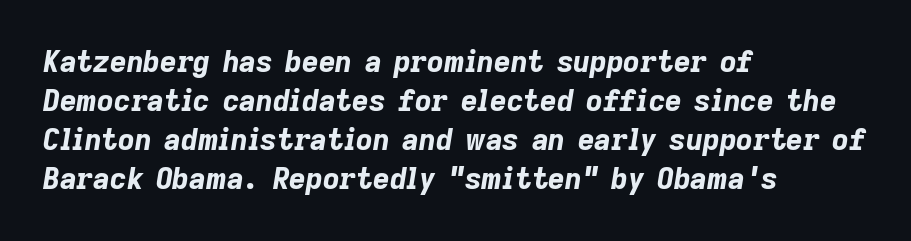
The image shows 29 px bold type, italic (leaning right); set left-aligned, normal line spacing (1.35x), normal letter spacing, not underlined; low stroke contrast and a medium x-height.
